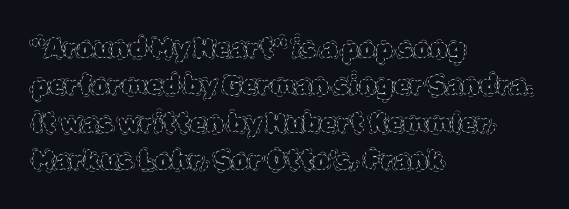
Is the letter spacing exaggerated? No — it looks like the ordinary default. This block has exactly the height ordinary leading produces. This is the regular roman posture of the typeface. Weight: not bold — regular or lighter.
